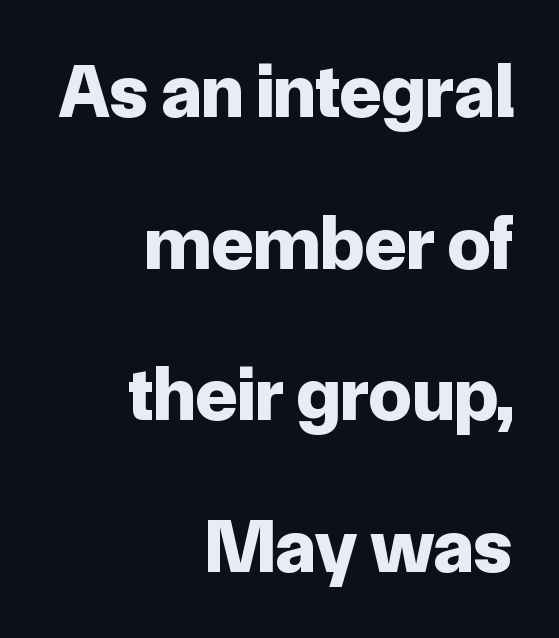
Honestly, the letter spacing is just normal — you wouldn't notice it. Is there much room between lines? Yes — plenty of vertical air separates them. Letterform terminals end flat and unadorned throughout the passage. The gap between lines stays unmarked.
